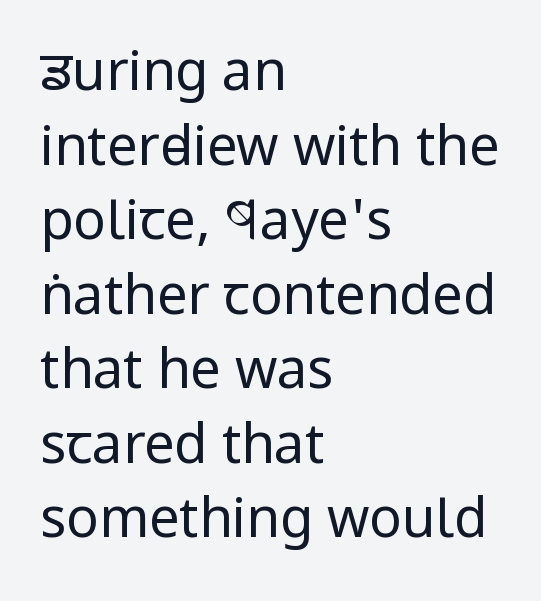
Visually the block forms a straight wall on the left and a jagged coastline on the right. The line texture is even and compact thanks to regular tracking. Ascenders rise straight up at ninety degrees. A normal amount of white space separates one row of letters from the next.
